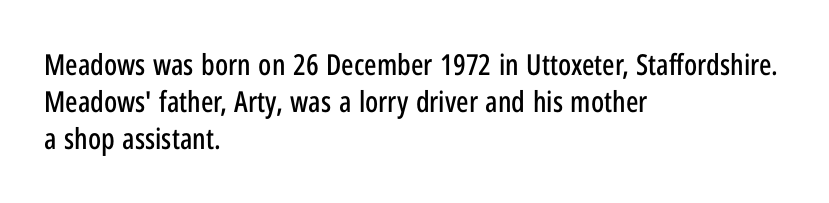
{"serif": "no", "italic": "no", "width": "condensed", "stroke_contrast": "low", "x_height": "medium", "monospaced": "no", "underline": "no", "align": "left", "line_spacing": "normal", "line_spacing_ratio": 1.28, "letter_spacing": "normal", "letter_spacing_em": 0.0, "glyph_px": 29}
